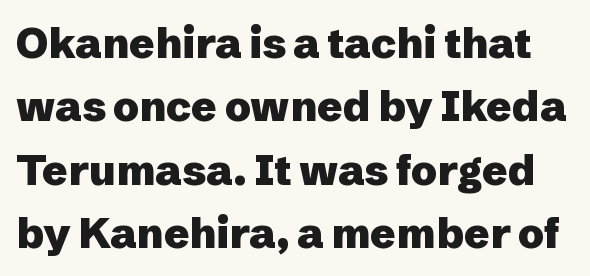
{"serif": "no", "italic": "no", "bold": "yes", "weight": "heavy", "width": "normal", "stroke_contrast": "low", "x_height": "medium", "monospaced": "no", "underline": "no", "line_spacing": "normal", "line_spacing_ratio": 1.51, "letter_spacing": "normal", "letter_spacing_em": 0.0, "glyph_px": 42}
